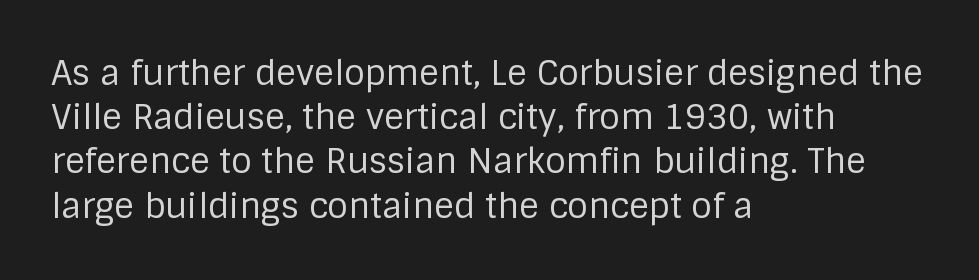
The image shows 34 px regular-weight sans-serif type, upright; set left-aligned, normal line spacing (1.3x), normal letter spacing, not underlined; low stroke contrast and a large x-height.
